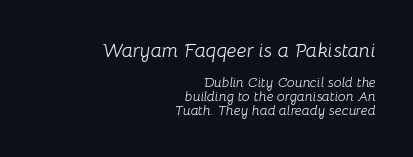
Q: Is the text bold? A: No.
Q: Is the text italic (slanted)? A: Yes, it leans right by about 8 degrees.
Q: Is the text underlined? A: No.
Q: How is the paragraph aligned? A: Right-aligned.
Q: Is the spacing between letters normal or unusually wide? A: Normal.
Q: Is the spacing between lines tight, normal or loose? A: Tight.
Q: Which block of text is set in a larger size, the first (top) or the second (bottom)? A: The first (top) one.
